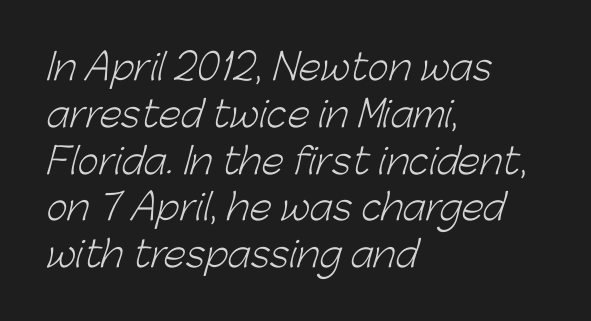
Q: Is the text bold? A: No.
Q: Is the typeface a serif or a sans-serif typeface? A: Sans-serif.
Q: Is the text underlined? A: No.
Q: How is the paragraph aligned? A: Left-aligned.
Q: Is the spacing between letters normal or unusually wide? A: Normal.
Q: Is the spacing between lines tight, normal or loose? A: Normal.
Q: Width (condensed, normal, or wide)? A: Normal.
Q: Stroke contrast? A: Low.
Q: x-height? A: Medium.
Q: Monospaced? A: No.
